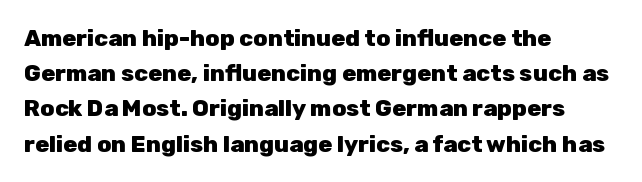
Q: Is the text bold? A: Yes.
Q: Is the text italic (slanted)? A: No, it is upright.
Q: Is the text underlined? A: No.
Q: How is the paragraph aligned? A: Left-aligned.
Q: Is the spacing between letters normal or unusually wide? A: Normal.
Q: Is the spacing between lines tight, normal or loose? A: Normal.
